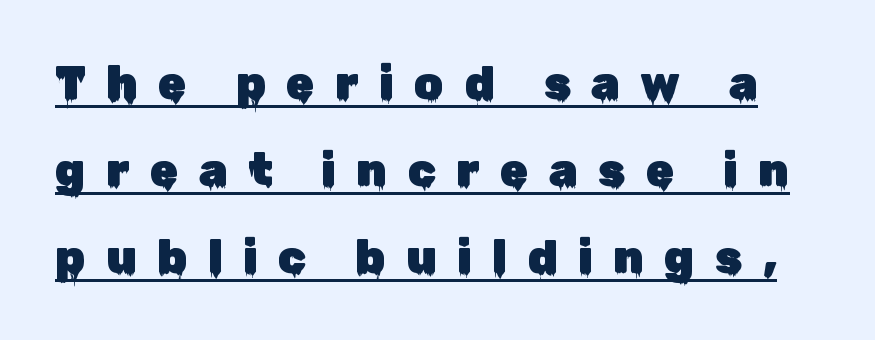
Q: Is the text italic (slanted)? A: No, it is upright.
Q: Is the typeface a serif or a sans-serif typeface? A: Sans-serif.
Q: Is the text underlined? A: Yes.
Q: Is the spacing between letters normal or unusually wide? A: Unusually wide.
Q: Width (condensed, normal, or wide)? A: Normal.
Q: Stroke contrast? A: Low.
Q: x-height? A: Medium.
Q: Monospaced? A: No.
